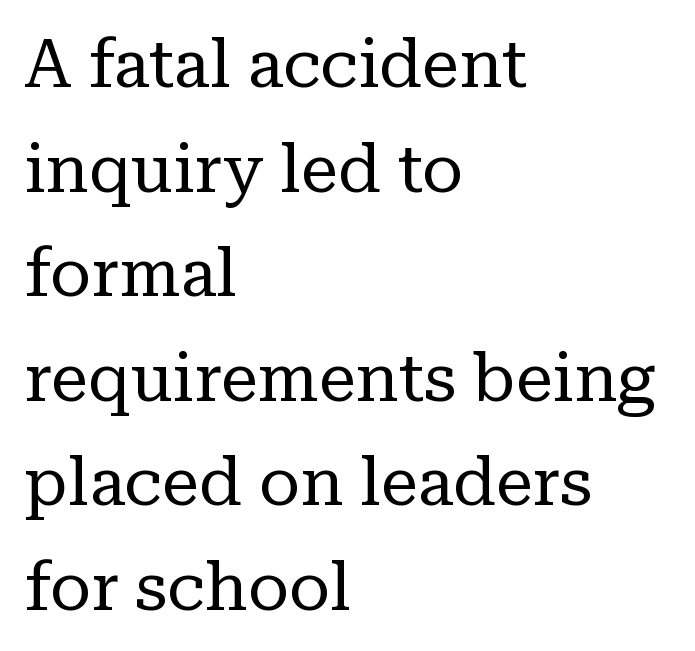
Q: Is the text bold? A: No.
Q: Is the text italic (slanted)? A: No, it is upright.
Q: Is the typeface a serif or a sans-serif typeface? A: Serif.
Q: Is the text underlined? A: No.
Q: How is the paragraph aligned? A: Left-aligned.
Q: Is the spacing between letters normal or unusually wide? A: Normal.
Q: Is the spacing between lines tight, normal or loose? A: Normal.
Q: Width (condensed, normal, or wide)? A: Normal.
Q: Stroke contrast? A: Low.
Q: x-height? A: Medium.
Q: Monospaced? A: No.
